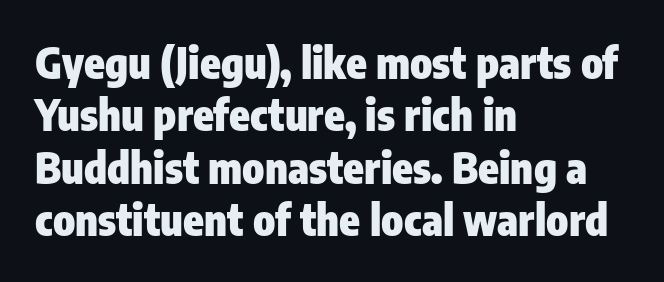
{"serif": "no", "italic": "no", "bold": "yes", "weight": "heavy", "width": "condensed", "stroke_contrast": "low", "x_height": "medium", "monospaced": "no", "underline": "no", "align": "left", "line_spacing": "normal", "line_spacing_ratio": 1.25, "letter_spacing": "normal", "letter_spacing_em": 0.0, "glyph_px": 42}
